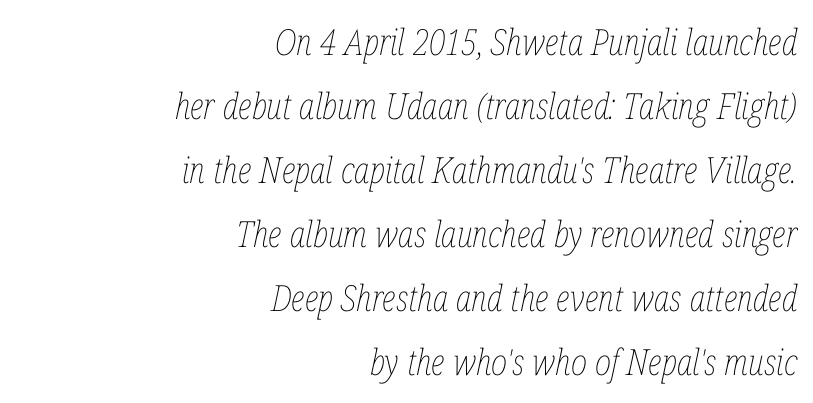
{"italic": "yes", "lean": "right", "slant_degrees": 12, "bold": "no", "weight": "thin", "width": "condensed", "stroke_contrast": "low", "x_height": "medium", "monospaced": "no", "underline": "no", "align": "right", "line_spacing_ratio": 1.78, "letter_spacing": "normal", "letter_spacing_em": 0.0, "glyph_px": 36}
